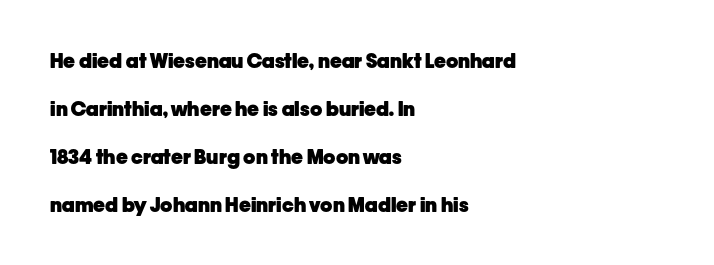
The image shows 20 px bold type, upright; set left-aligned, loose line spacing (2.4x), normal letter spacing, not underlined.
